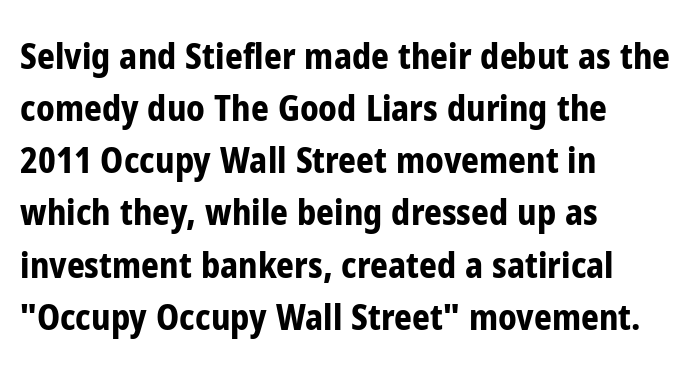
Q: Is the text bold? A: Yes.
Q: Is the text italic (slanted)? A: No, it is upright.
Q: Is the typeface a serif or a sans-serif typeface? A: Sans-serif.
Q: Is the text underlined? A: No.
Q: How is the paragraph aligned? A: Left-aligned.
Q: Is the spacing between letters normal or unusually wide? A: Normal.
Q: Is the spacing between lines tight, normal or loose? A: Normal.
Q: Width (condensed, normal, or wide)? A: Condensed.
Q: Stroke contrast? A: Low.
Q: x-height? A: Medium.
Q: Monospaced? A: No.
